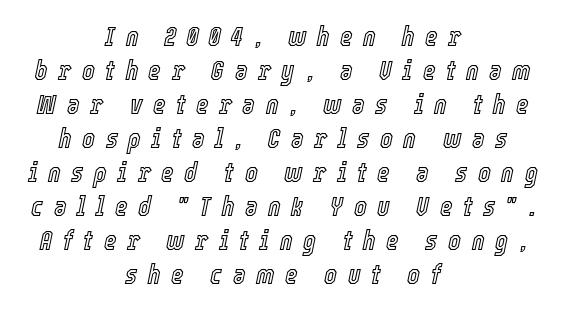
{"italic": "yes", "lean": "right", "slant_degrees": 12, "underline": "no", "align": "center", "line_spacing": "normal", "line_spacing_ratio": 1.26, "letter_spacing": "wide", "letter_spacing_em": 0.39, "glyph_px": 27}
